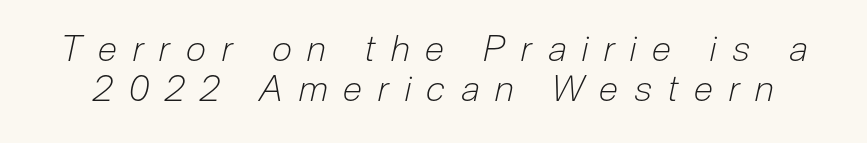
Q: Is the text bold? A: No.
Q: Is the text italic (slanted)? A: Yes, it leans right by about 12 degrees.
Q: Is the text underlined? A: No.
Q: Is the spacing between letters normal or unusually wide? A: Unusually wide.
Q: Is the spacing between lines tight, normal or loose? A: Tight.
Q: Width (condensed, normal, or wide)? A: Condensed.
Q: Stroke contrast? A: Low.
Q: x-height? A: Medium.
Q: Monospaced? A: No.
